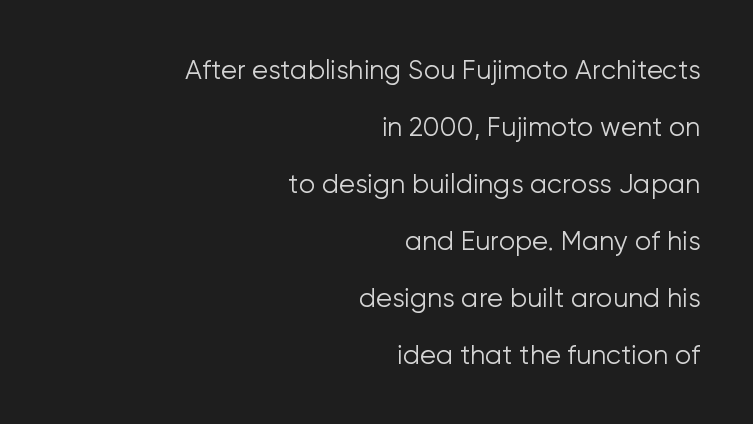
{"italic": "no", "bold": "no", "underline": "no", "align": "right", "line_spacing": "loose", "line_spacing_ratio": 2.19, "letter_spacing": "normal", "letter_spacing_em": 0.0, "glyph_px": 26}
